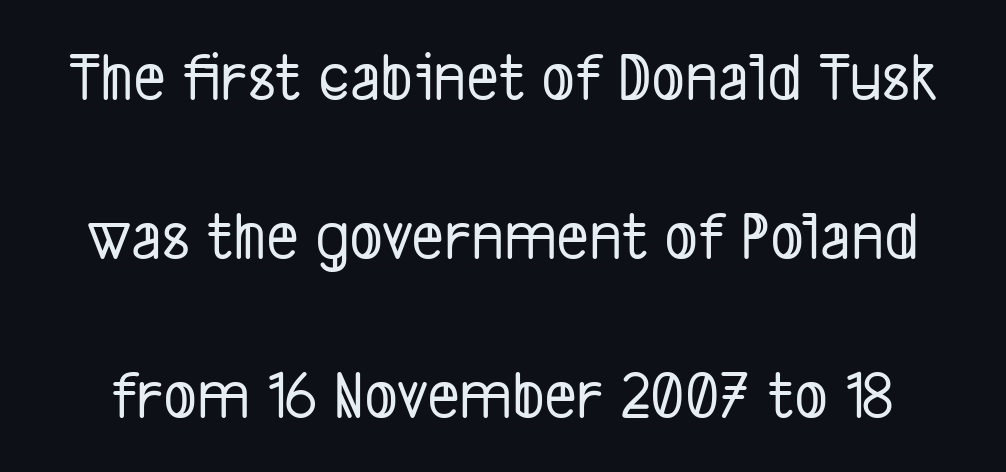
Are there feet on the stems? There aren't — it's a sans. Here the glyphs are tracked normally, forming tight word shapes. Plain, unruled lines of type. These lines are rendered in a variable-pitch font.
